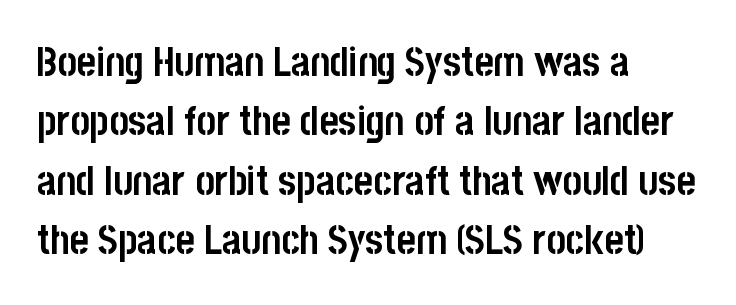
The image shows 41 px semibold, condensed sans-serif type, upright; set left-aligned, normal line spacing (1.45x), normal letter spacing, not underlined; low stroke contrast and a large x-height.
